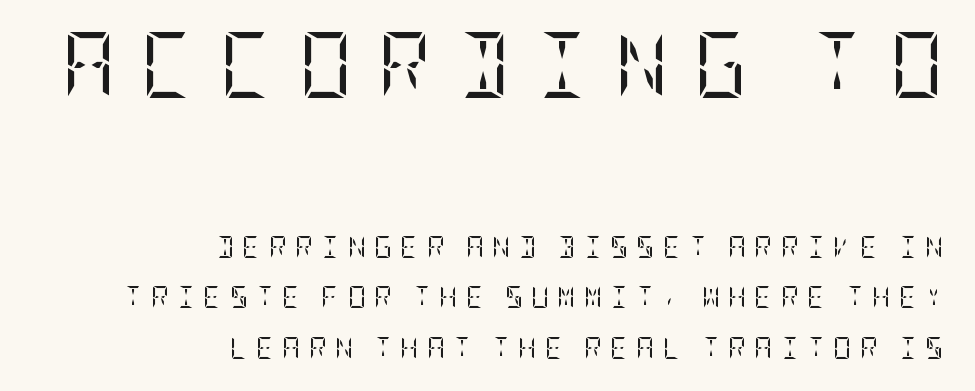
The image shows 66 px regular-weight, condensed serif type, upright; set right-aligned, loose line spacing (2.29x), unusually wide letter spacing (+0.38 em), not underlined; the first (top) block is 3.0x larger; low stroke contrast and a large x-height.
